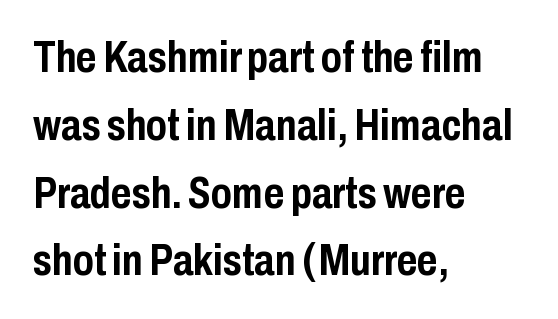
Do the characters align in a grid? No, the font is proportional. The space beneath each line is pristine and unruled. The lines are quadded left. Honestly, the letter spacing is just normal — you wouldn't notice it. Look at the bottom of the vertical strokes: they stop flat, with no serifs.
